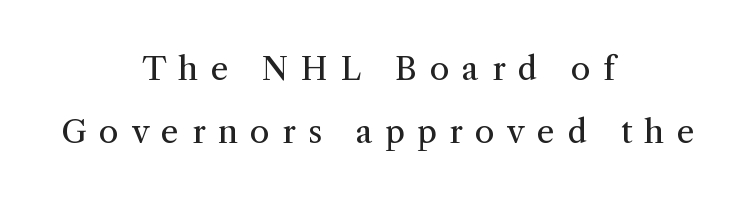
The image shows 32 px regular-weight serif type, upright; set centered, loose line spacing (1.97x), unusually wide letter spacing (+0.39 em), not underlined; medium stroke contrast and a medium x-height.
